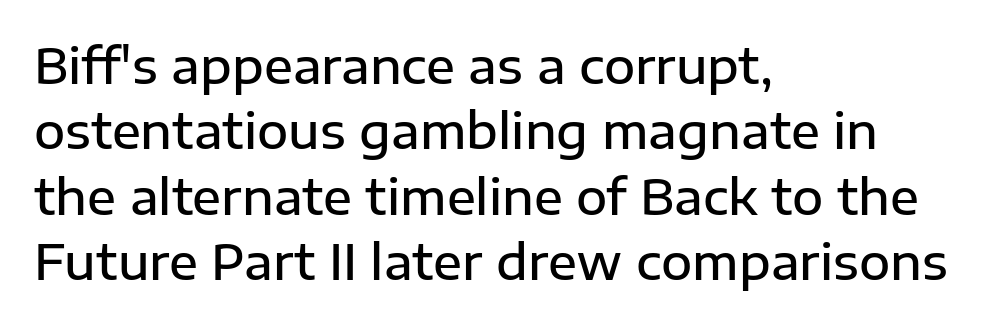
The image shows 48 px semibold sans-serif type, upright; set left-aligned, normal line spacing (1.36x), normal letter spacing, not underlined; low stroke contrast and a medium x-height.
